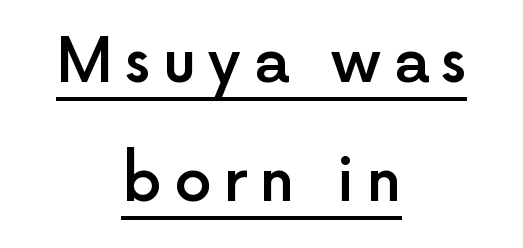
The image shows 60 px semibold sans-serif type, upright; set centered, loose line spacing (1.99x), unusually wide letter spacing (+0.2 em), underlined; a medium x-height.
